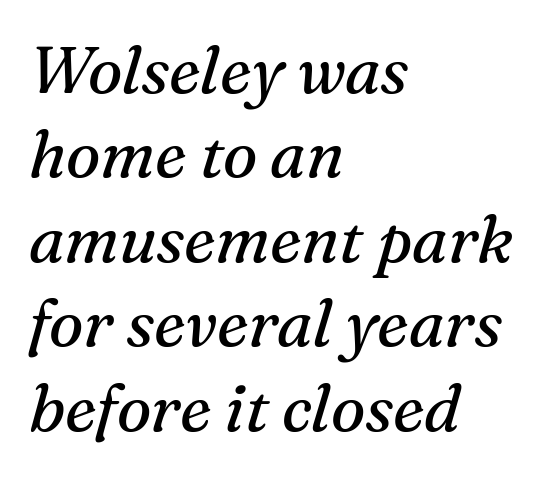
Q: Is the text bold? A: No.
Q: Is the text italic (slanted)? A: Yes, it leans right by about 16 degrees.
Q: Is the typeface a serif or a sans-serif typeface? A: Serif.
Q: Is the text underlined? A: No.
Q: How is the paragraph aligned? A: Left-aligned.
Q: Is the spacing between letters normal or unusually wide? A: Normal.
Q: Is the spacing between lines tight, normal or loose? A: Normal.
Q: Width (condensed, normal, or wide)? A: Normal.
Q: Stroke contrast? A: Medium.
Q: x-height? A: Medium.
Q: Monospaced? A: No.
